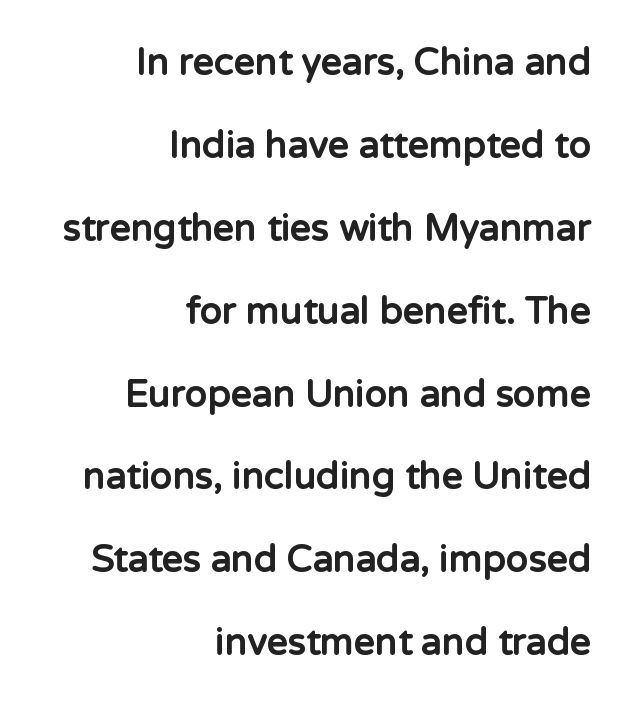
{"serif": "no", "italic": "no", "bold": "yes", "weight": "bold", "width": "normal", "stroke_contrast": "low", "x_height": "medium", "monospaced": "no", "underline": "no", "align": "right", "line_spacing": "loose", "line_spacing_ratio": 2.24, "letter_spacing": "normal", "letter_spacing_em": 0.0, "glyph_px": 37}
